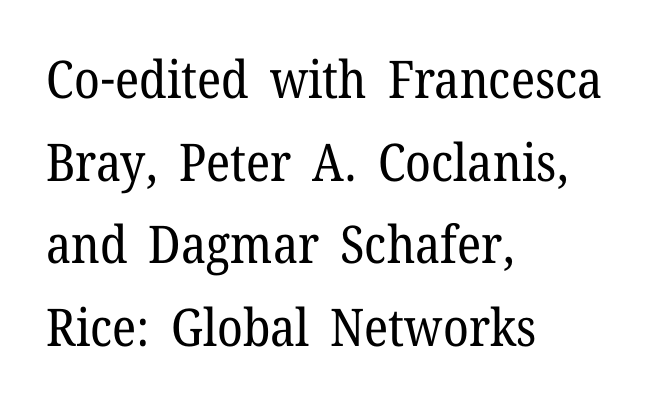
Q: Is the text bold? A: No.
Q: Is the text italic (slanted)? A: No, it is upright.
Q: Is the typeface a serif or a sans-serif typeface? A: Serif.
Q: Is the text underlined? A: No.
Q: How is the paragraph aligned? A: Left-aligned.
Q: Is the spacing between letters normal or unusually wide? A: Normal.
Q: Is the spacing between lines tight, normal or loose? A: Normal.
Q: Width (condensed, normal, or wide)? A: Normal.
Q: Stroke contrast? A: Low.
Q: x-height? A: Medium.
Q: Monospaced? A: No.
